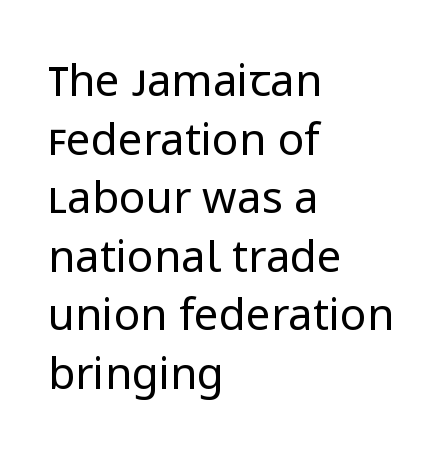
Q: Is the text bold? A: No.
Q: Is the text italic (slanted)? A: No, it is upright.
Q: Is the typeface a serif or a sans-serif typeface? A: Sans-serif.
Q: Is the text underlined? A: No.
Q: How is the paragraph aligned? A: Left-aligned.
Q: Is the spacing between letters normal or unusually wide? A: Normal.
Q: Is the spacing between lines tight, normal or loose? A: Normal.
Q: Width (condensed, normal, or wide)? A: Normal.
Q: Stroke contrast? A: Low.
Q: x-height? A: Medium.
Q: Monospaced? A: No.
